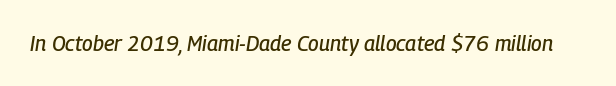
{"italic": "yes", "lean": "right", "slant_degrees": 9, "underline": "no", "letter_spacing": "normal", "letter_spacing_em": 0.0, "glyph_px": 21}
